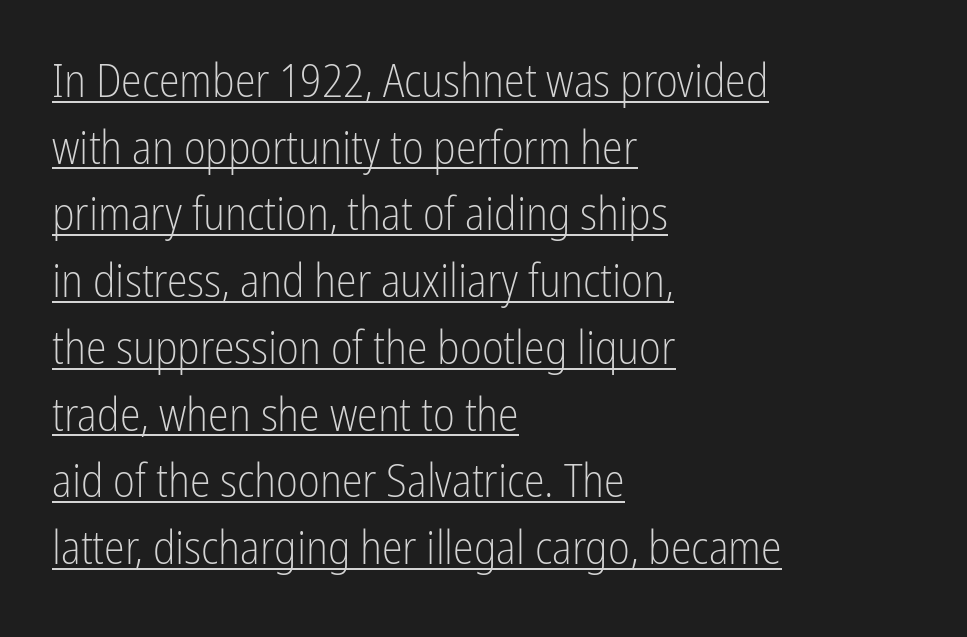
The image shows 47 px light, condensed sans-serif type, upright; set left-aligned, normal line spacing (1.42x), normal letter spacing, underlined; low stroke contrast and a medium x-height.
